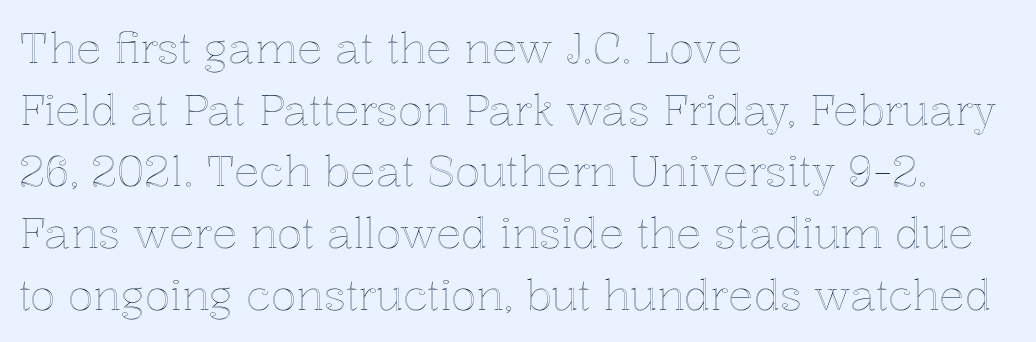
The image shows 42 px text type, upright; set left-aligned, normal line spacing (1.47x), normal letter spacing, not underlined; a medium x-height.
